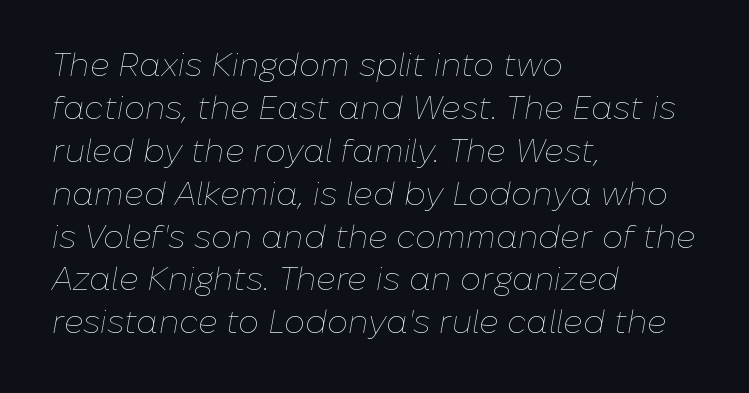
The image shows 33 px thin type, italic (leaning right); set left-aligned, normal line spacing (1.3x), normal letter spacing, not underlined; low stroke contrast and a medium x-height.
